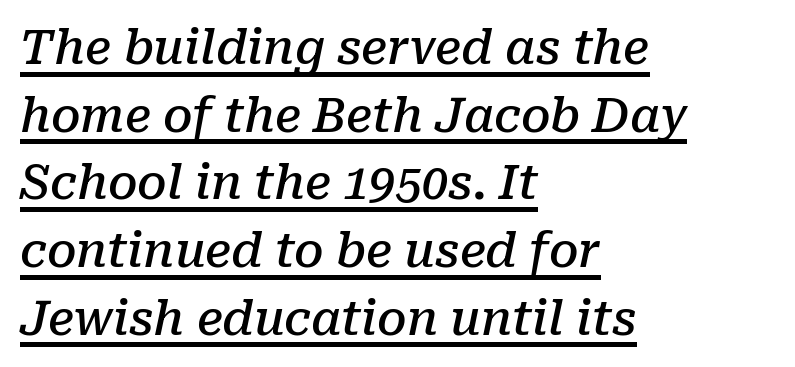
Q: Is the text bold? A: Semi-bold.
Q: Is the text italic (slanted)? A: Yes, it leans right by about 10 degrees.
Q: Is the typeface a serif or a sans-serif typeface? A: Serif.
Q: Is the text underlined? A: Yes.
Q: How is the paragraph aligned? A: Left-aligned.
Q: Is the spacing between letters normal or unusually wide? A: Normal.
Q: Is the spacing between lines tight, normal or loose? A: Normal.
Q: Width (condensed, normal, or wide)? A: Normal.
Q: Stroke contrast? A: Low.
Q: x-height? A: Medium.
Q: Monospaced? A: No.
